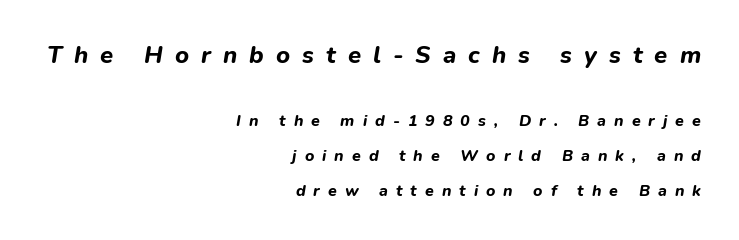
The image shows 24 px bold type, italic (leaning right); set right-aligned, loose line spacing (2.17x), unusually wide letter spacing (+0.5 em), not underlined; the first (top) block is 1.5x larger.
